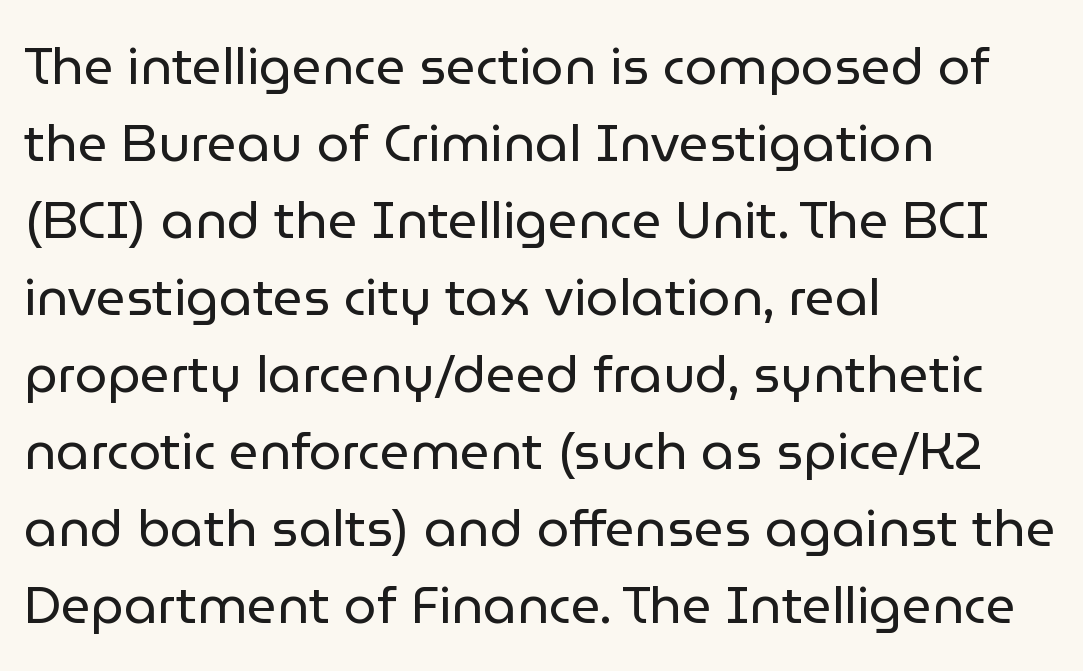
Every stem runs plumb, perpendicular to the baseline. Each stroke keeps to a modest, everyday thickness or less. The letterforms sit shoulder to shoulder at normal distance. The area under the type is left untouched. The passage shown is typed in a proportional face where columns would drift.
